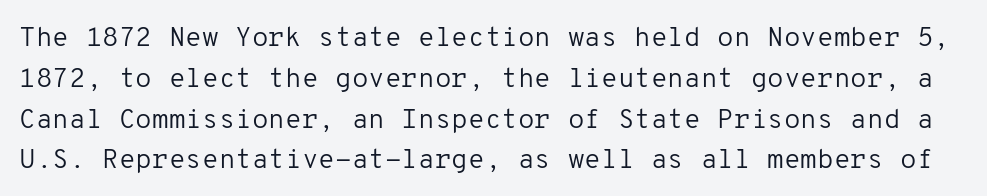
{"italic": "no", "bold": "no", "underline": "no", "line_spacing": "normal", "line_spacing_ratio": 1.51, "letter_spacing": "normal", "letter_spacing_em": 0.0, "glyph_px": 27}
